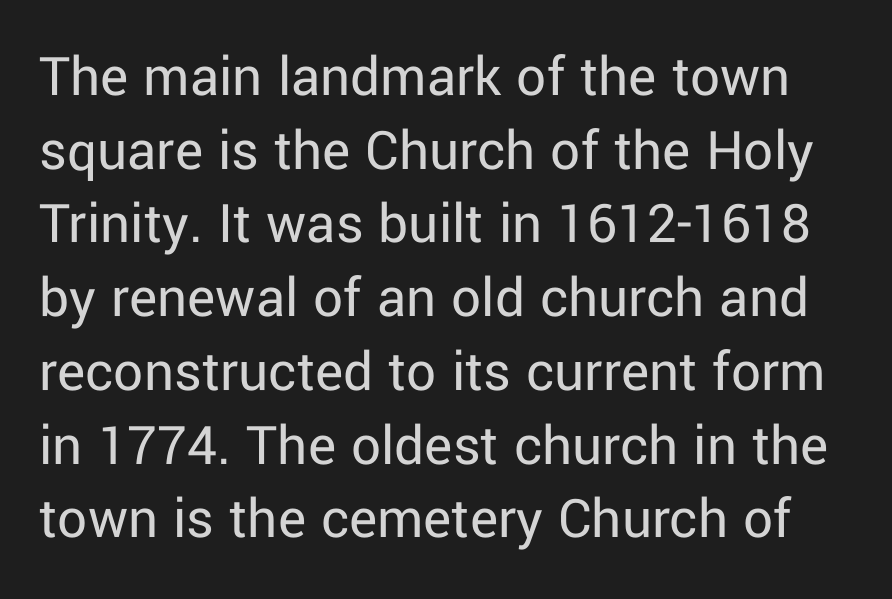
The rendering uses natural spacing where letterforms have individual widths. Letterform terminals end flat and unadorned throughout the passage. The glyphs are unaccompanied by any horizontal stroke below them. Stroke mass is kept to a normal reading level or below. Between one letter and the next there's only the usual sliver of space.
